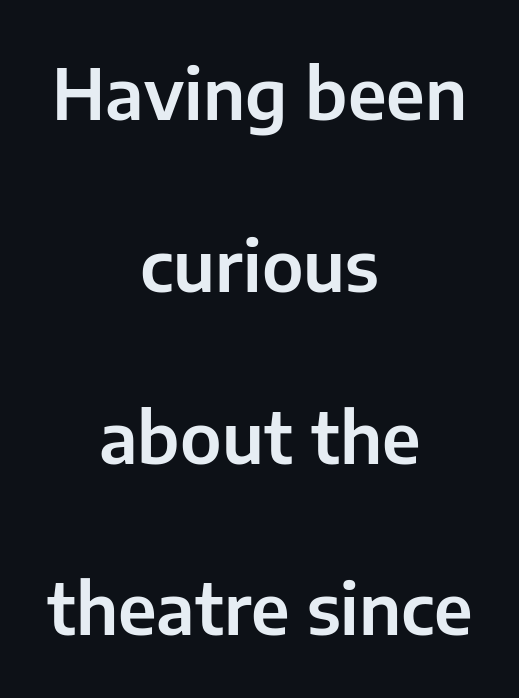
Q: Is the text italic (slanted)? A: No, it is upright.
Q: Is the typeface a serif or a sans-serif typeface? A: Sans-serif.
Q: Is the text underlined? A: No.
Q: How is the paragraph aligned? A: Centered.
Q: Is the spacing between letters normal or unusually wide? A: Normal.
Q: Is the spacing between lines tight, normal or loose? A: Loose.
Q: Width (condensed, normal, or wide)? A: Normal.
Q: Stroke contrast? A: Low.
Q: x-height? A: Medium.
Q: Monospaced? A: No.
